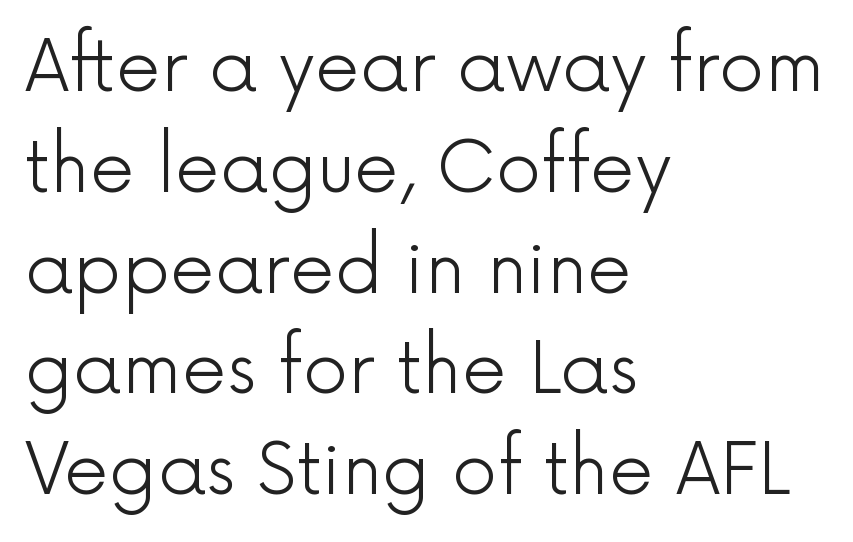
The image shows 71 px light sans-serif type, upright; set left-aligned, normal line spacing (1.42x), normal letter spacing, not underlined; a medium x-height.
